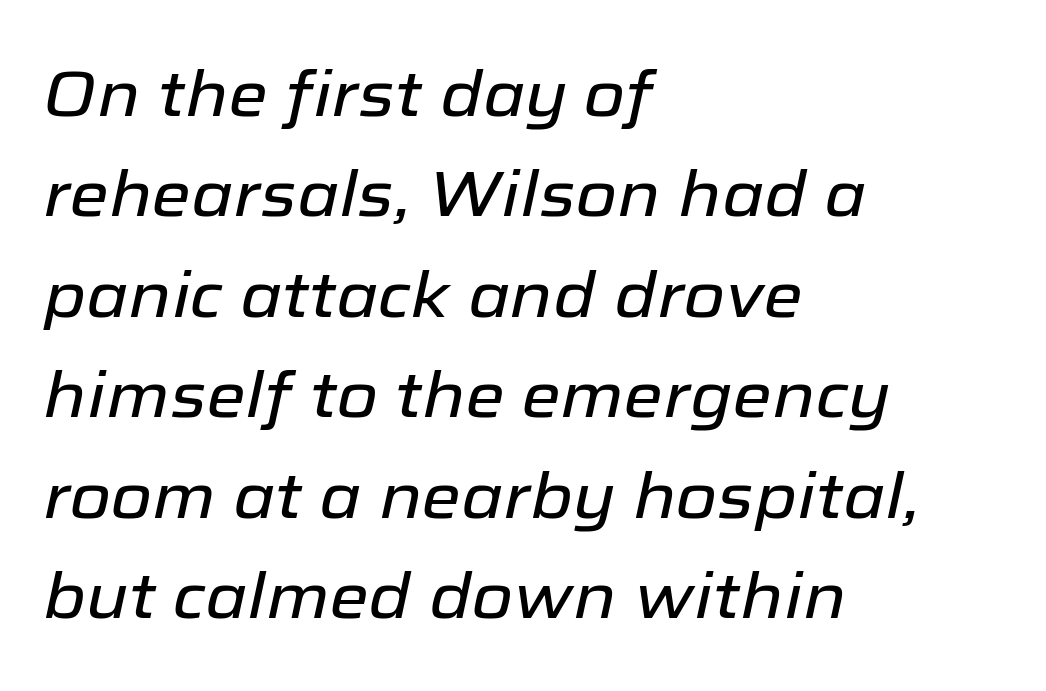
The image shows 64 px text type, italic (leaning right); set left-aligned, normal line spacing (1.57x), normal letter spacing, not underlined; low stroke contrast and a medium x-height.
